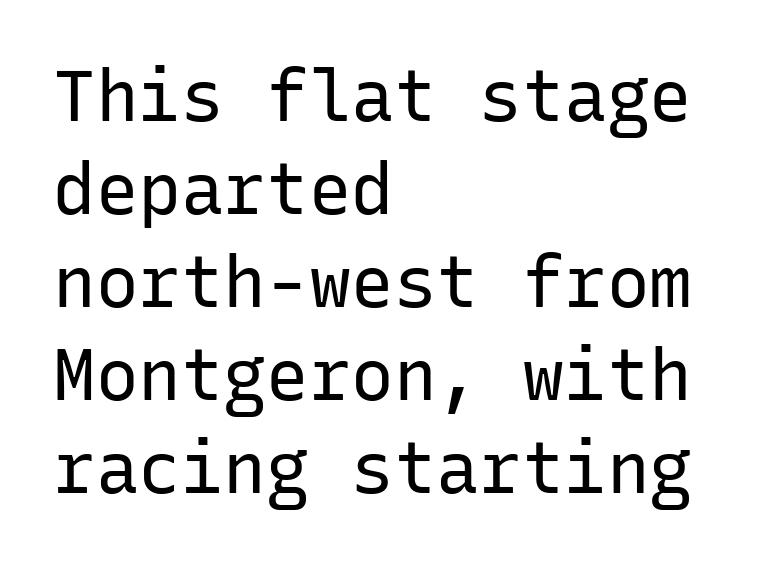
The image shows 71 px regular-weight sans-serif type, upright, monospaced; set left-aligned, normal line spacing (1.31x), normal letter spacing, not underlined; low stroke contrast and a medium x-height.
